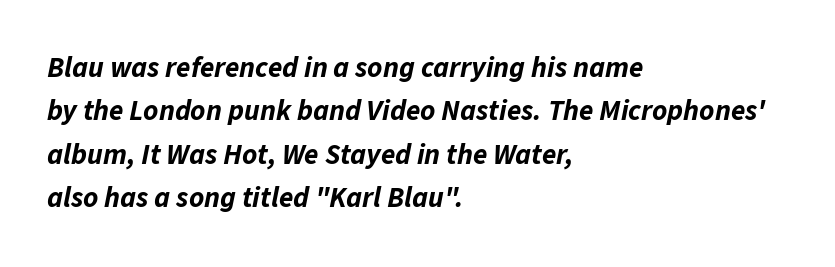
The image shows 29 px bold type, italic (leaning right); set left-aligned, normal line spacing (1.5x), normal letter spacing, not underlined; low stroke contrast and a medium x-height.
